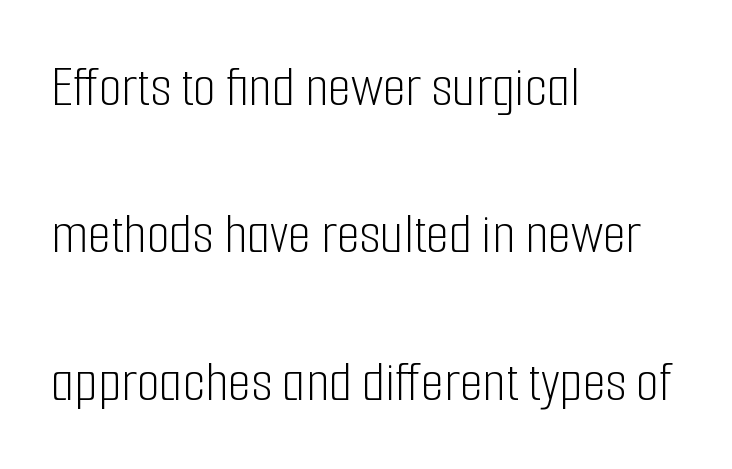
Q: Is the text bold? A: No.
Q: Is the text italic (slanted)? A: No, it is upright.
Q: Is the typeface a serif or a sans-serif typeface? A: Sans-serif.
Q: Is the text underlined? A: No.
Q: How is the paragraph aligned? A: Left-aligned.
Q: Is the spacing between letters normal or unusually wide? A: Normal.
Q: Is the spacing between lines tight, normal or loose? A: Loose.
Q: Width (condensed, normal, or wide)? A: Condensed.
Q: Stroke contrast? A: Low.
Q: x-height? A: Medium.
Q: Monospaced? A: No.
